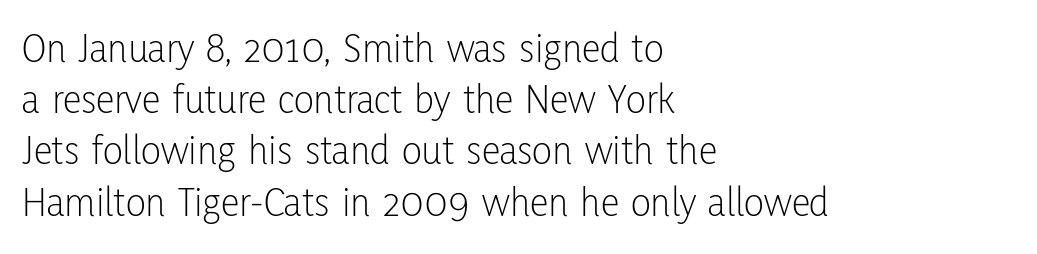
The ragged edge is on the right, which tells us the setting is flush left. The text was rendered using a sans face with plain stroke endings. No italicization has been applied; the sample stays upright. Descender tails drop into unmarked territory. The face used here is rendered with its standard letterfit. You could not count columns in this text — the font is proportionally spaced.
